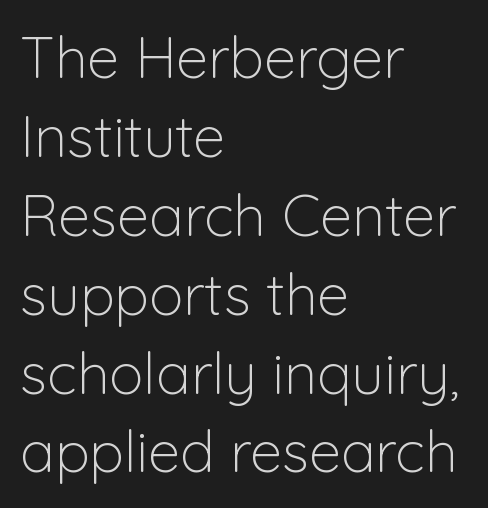
The image shows 58 px light sans-serif type, upright; set left-aligned, normal line spacing (1.36x), normal letter spacing, not underlined; low stroke contrast and a medium x-height.
